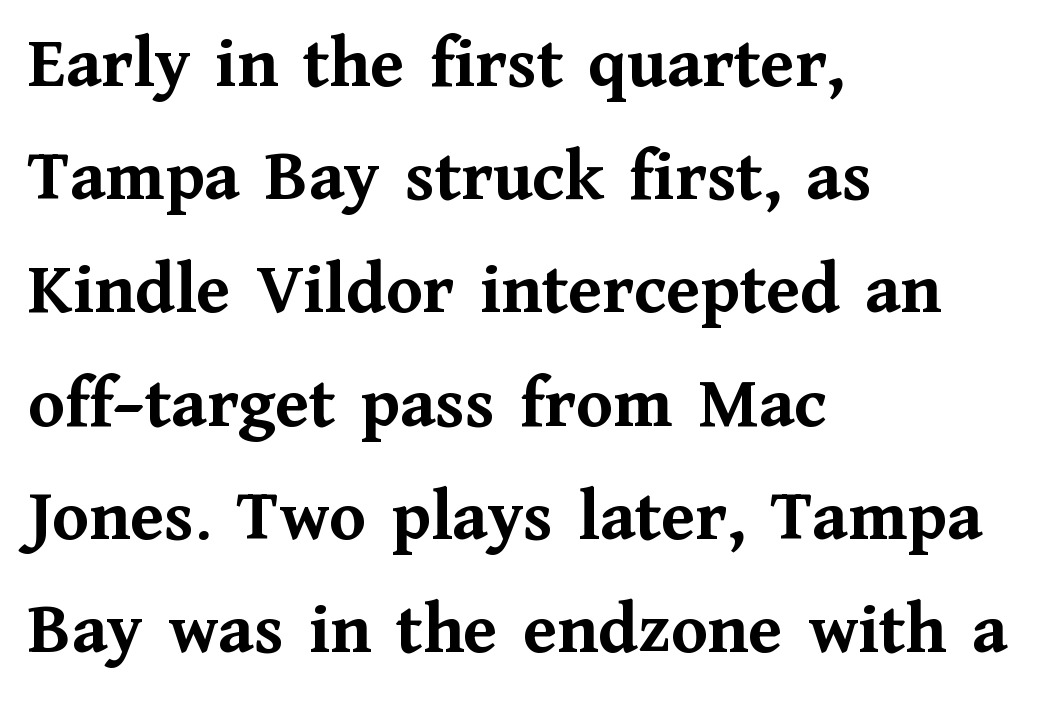
Q: Is the text bold? A: Yes.
Q: Is the text italic (slanted)? A: No, it is upright.
Q: Is the typeface a serif or a sans-serif typeface? A: Serif.
Q: Is the text underlined? A: No.
Q: How is the paragraph aligned? A: Left-aligned.
Q: Is the spacing between letters normal or unusually wide? A: Normal.
Q: Is the spacing between lines tight, normal or loose? A: Normal.
Q: Width (condensed, normal, or wide)? A: Normal.
Q: Stroke contrast? A: Medium.
Q: x-height? A: Medium.
Q: Monospaced? A: No.
